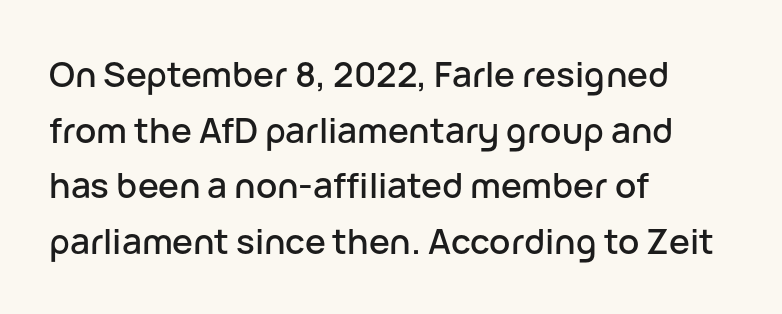
Q: Is the text italic (slanted)? A: No, it is upright.
Q: Is the typeface a serif or a sans-serif typeface? A: Sans-serif.
Q: Is the text underlined? A: No.
Q: How is the paragraph aligned? A: Left-aligned.
Q: Is the spacing between letters normal or unusually wide? A: Normal.
Q: Is the spacing between lines tight, normal or loose? A: Normal.
Q: Width (condensed, normal, or wide)? A: Normal.
Q: Stroke contrast? A: Low.
Q: x-height? A: Medium.
Q: Monospaced? A: No.
